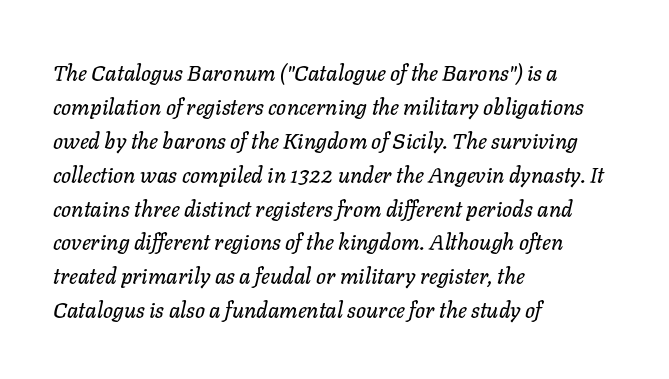
The image shows 22 px text type, italic (leaning right); set left-aligned, normal line spacing (1.54x), normal letter spacing, not underlined.
